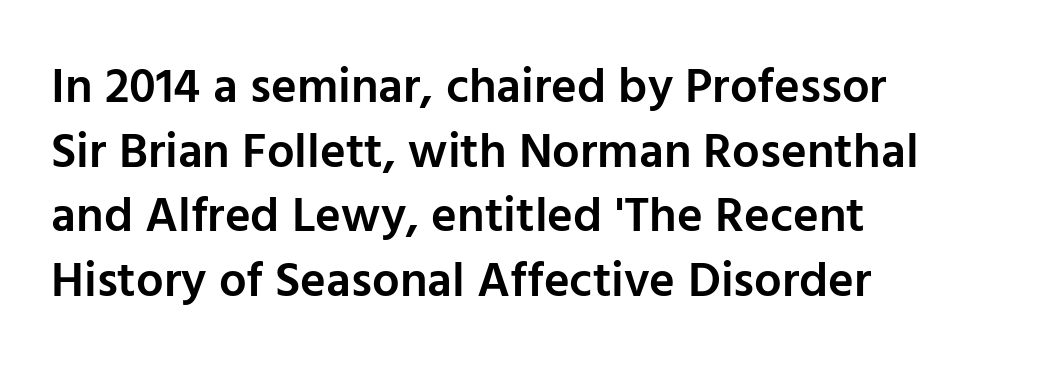
The image shows 49 px semibold sans-serif type, upright; set left-aligned, normal line spacing (1.32x), normal letter spacing, not underlined; low stroke contrast and a medium x-height.
